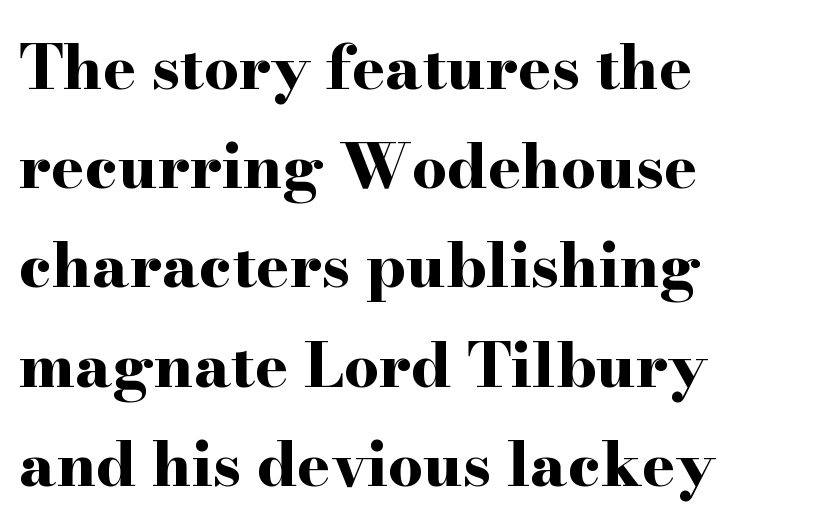
The image shows 62 px bold, wide serif type, upright; set left-aligned, normal line spacing (1.6x), normal letter spacing, not underlined; high stroke contrast and a small x-height.
